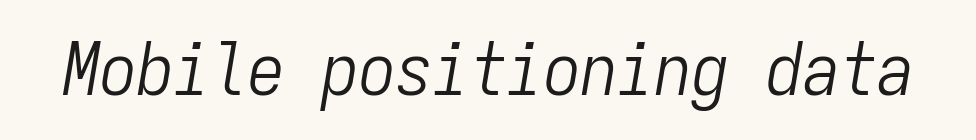
{"italic": "yes", "lean": "right", "slant_degrees": 9, "bold": "no", "weight": "light", "width": "condensed", "stroke_contrast": "low", "x_height": "medium", "monospaced": "yes", "underline": "no", "letter_spacing": "normal", "letter_spacing_em": 0.0, "glyph_px": 74}
